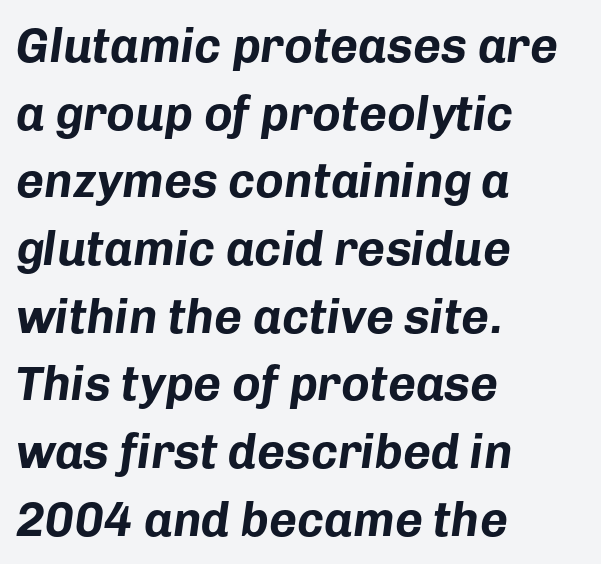
The rag falls on the right side of this text block. The face used here is proportionally spaced, like ordinary book or web type. A typesetter would call this leading conventional body-copy spacing. Tracking value appears to be zero — textbook default spacing.
